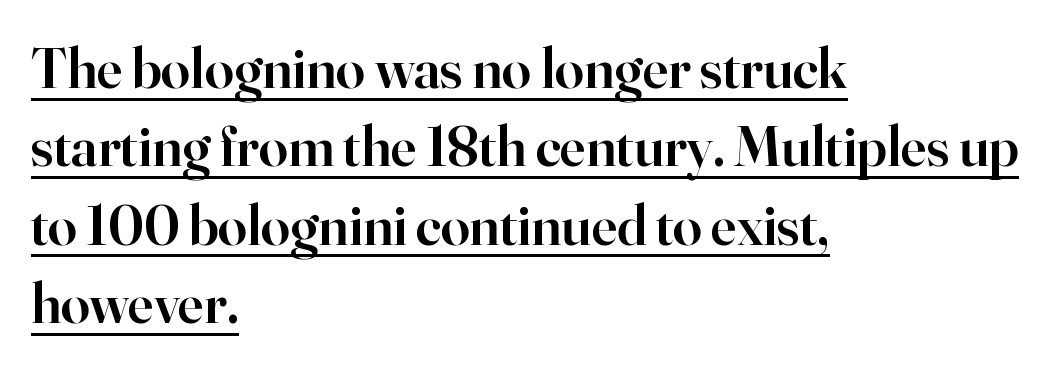
Q: Is the text bold? A: Semi-bold.
Q: Is the text italic (slanted)? A: No, it is upright.
Q: Is the typeface a serif or a sans-serif typeface? A: Serif.
Q: Is the text underlined? A: Yes.
Q: How is the paragraph aligned? A: Left-aligned.
Q: Is the spacing between letters normal or unusually wide? A: Normal.
Q: Is the spacing between lines tight, normal or loose? A: Normal.
Q: Width (condensed, normal, or wide)? A: Normal.
Q: Stroke contrast? A: High.
Q: x-height? A: Small.
Q: Monospaced? A: No.
